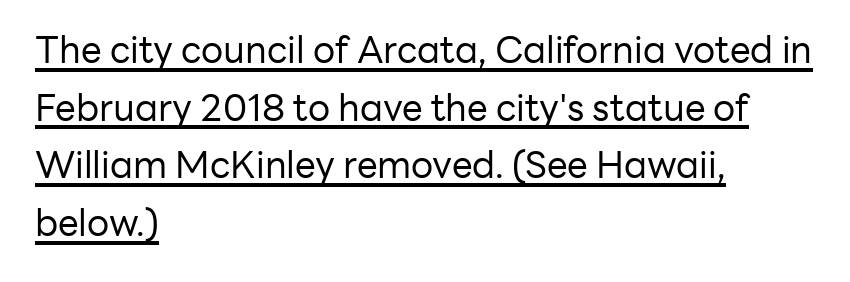
Q: Is the text bold? A: No.
Q: Is the text italic (slanted)? A: No, it is upright.
Q: Is the typeface a serif or a sans-serif typeface? A: Sans-serif.
Q: Is the text underlined? A: Yes.
Q: How is the paragraph aligned? A: Left-aligned.
Q: Is the spacing between letters normal or unusually wide? A: Normal.
Q: Is the spacing between lines tight, normal or loose? A: Normal.
Q: Width (condensed, normal, or wide)? A: Normal.
Q: Stroke contrast? A: Low.
Q: x-height? A: Medium.
Q: Monospaced? A: No.
